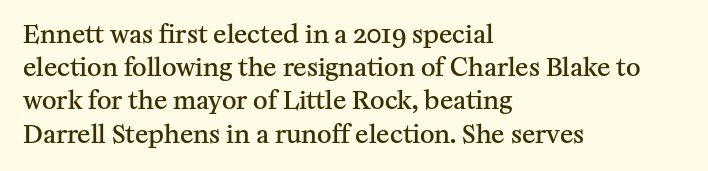
Which margin do the lines hug? The left one — the right edge is uneven. The space beneath each line is pristine and unruled. The line texture is even and compact thanks to regular tracking. Line spacing here is normal. The face used here is a semibold: visibly heavier than regular, lighter than bold.
